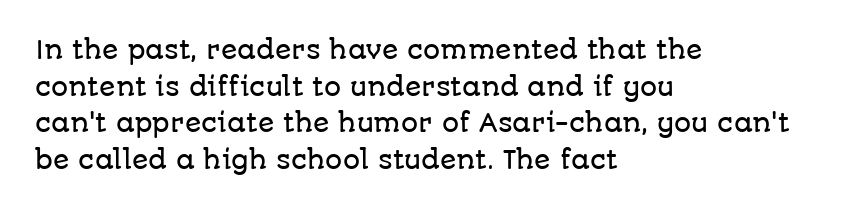
Q: Is the text italic (slanted)? A: No, it is upright.
Q: Is the text underlined? A: No.
Q: How is the paragraph aligned? A: Left-aligned.
Q: Is the spacing between letters normal or unusually wide? A: Normal.
Q: Is the spacing between lines tight, normal or loose? A: Normal.
